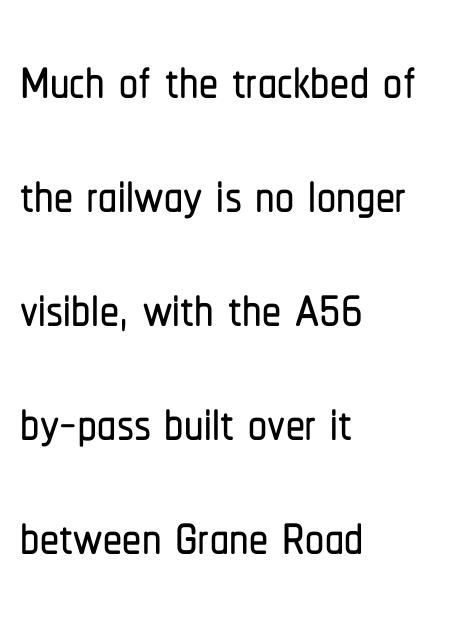
The image shows 76 px condensed sans-serif type, upright; set left-aligned, normal line spacing (1.5x), normal letter spacing, not underlined; low stroke contrast and a medium x-height.
